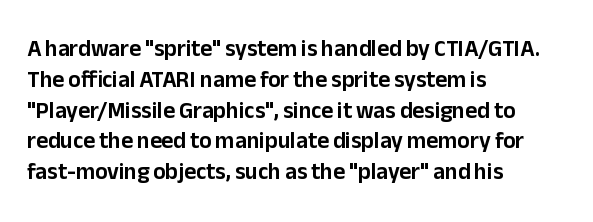
{"italic": "no", "underline": "no", "align": "left", "line_spacing": "normal", "line_spacing_ratio": 1.34, "letter_spacing": "normal", "letter_spacing_em": 0.0, "glyph_px": 23}
